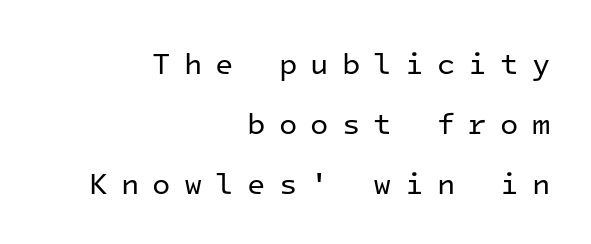
{"serif": "no", "italic": "no", "bold": "no", "weight": "regular", "width": "normal", "stroke_contrast": "low", "x_height": "medium", "monospaced": "yes", "underline": "no", "align": "right", "line_spacing": "loose", "line_spacing_ratio": 2.0, "letter_spacing": "wide", "letter_spacing_em": 0.44, "glyph_px": 30}
